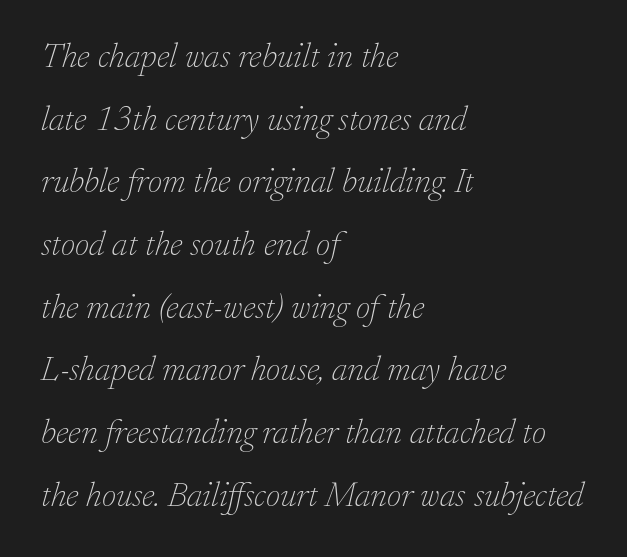
The image shows 35 px thin serif type, italic (leaning right); set left-aligned, line spacing 1.79x, normal letter spacing, not underlined; low stroke contrast and a small x-height.
